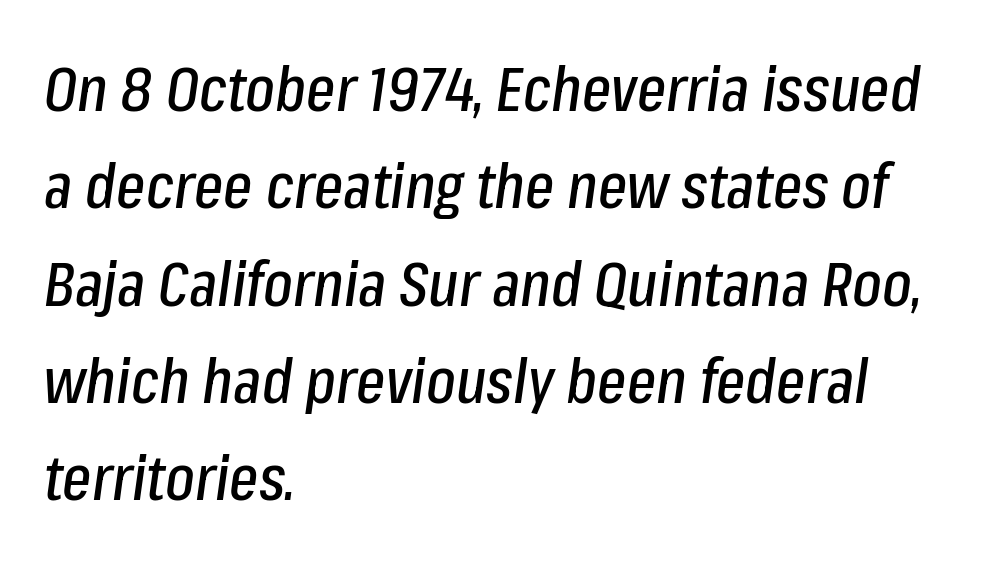
Q: Is the text italic (slanted)? A: Yes, it leans right by about 8 degrees.
Q: Is the text underlined? A: No.
Q: How is the paragraph aligned? A: Left-aligned.
Q: Is the spacing between letters normal or unusually wide? A: Normal.
Q: Is the spacing between lines tight, normal or loose? A: Normal.
Q: Width (condensed, normal, or wide)? A: Condensed.
Q: Stroke contrast? A: Low.
Q: x-height? A: Medium.
Q: Monospaced? A: No.
